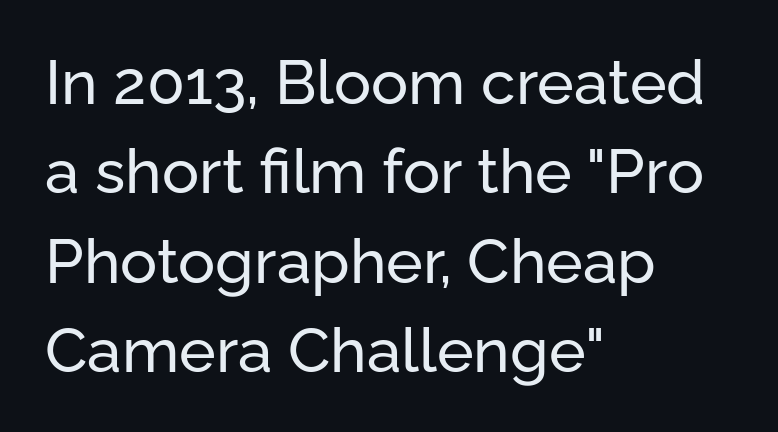
The image shows 62 px sans-serif type, upright; set left-aligned, normal line spacing (1.44x), normal letter spacing, not underlined; low stroke contrast and a medium x-height.
